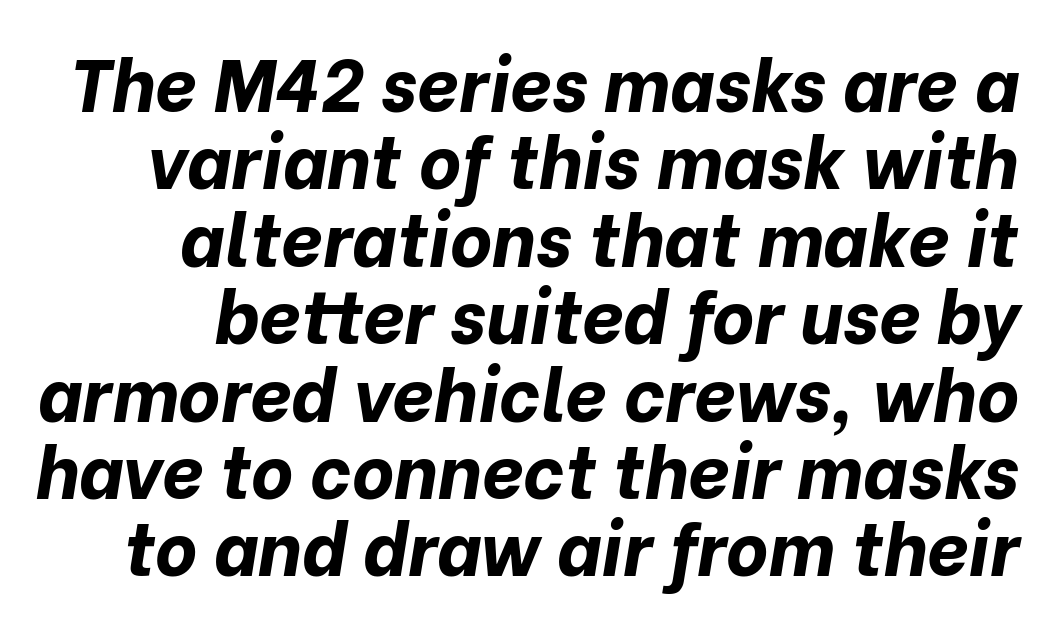
Q: Is the text bold? A: Yes.
Q: Is the text italic (slanted)? A: Yes, it leans right by about 10 degrees.
Q: Is the text underlined? A: No.
Q: How is the paragraph aligned? A: Right-aligned.
Q: Is the spacing between letters normal or unusually wide? A: Normal.
Q: Is the spacing between lines tight, normal or loose? A: Tight.
Q: Width (condensed, normal, or wide)? A: Normal.
Q: Stroke contrast? A: Low.
Q: x-height? A: Medium.
Q: Monospaced? A: No.
